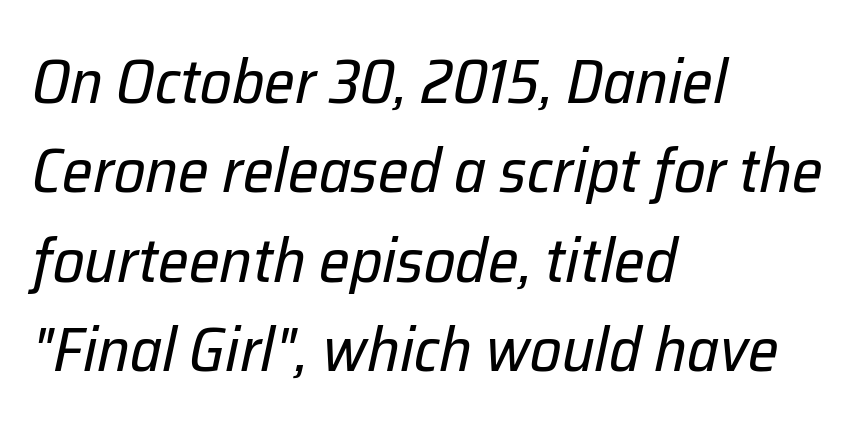
Q: Is the text bold? A: No.
Q: Is the text italic (slanted)? A: Yes, it leans right by about 12 degrees.
Q: Is the text underlined? A: No.
Q: How is the paragraph aligned? A: Left-aligned.
Q: Is the spacing between letters normal or unusually wide? A: Normal.
Q: Is the spacing between lines tight, normal or loose? A: Normal.
Q: Width (condensed, normal, or wide)? A: Normal.
Q: Stroke contrast? A: Low.
Q: x-height? A: Medium.
Q: Monospaced? A: No.
